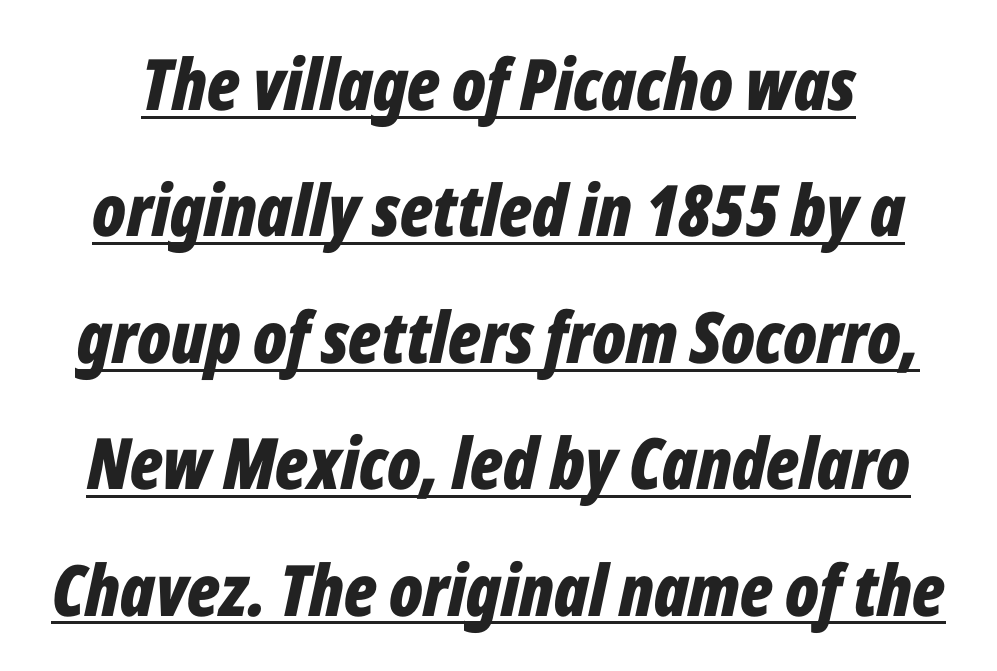
Q: Is the text bold? A: Yes.
Q: Is the text italic (slanted)? A: Yes, it leans right by about 12 degrees.
Q: Is the text underlined? A: Yes.
Q: Is the spacing between letters normal or unusually wide? A: Normal.
Q: Width (condensed, normal, or wide)? A: Condensed.
Q: Stroke contrast? A: Low.
Q: x-height? A: Medium.
Q: Monospaced? A: No.
